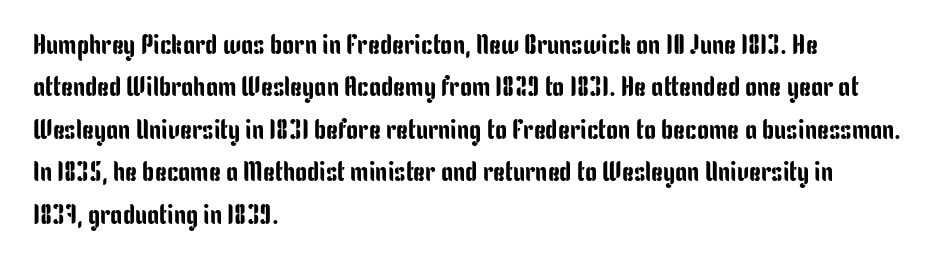
The image shows 27 px text type, upright; set left-aligned, normal line spacing (1.57x), normal letter spacing, not underlined.
